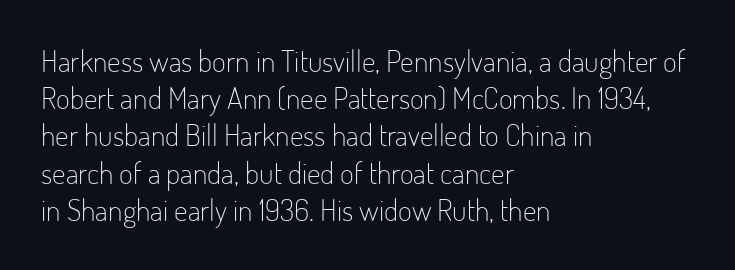
Q: Is the text bold? A: No.
Q: Is the text italic (slanted)? A: No, it is upright.
Q: Is the typeface a serif or a sans-serif typeface? A: Sans-serif.
Q: Is the text underlined? A: No.
Q: How is the paragraph aligned? A: Left-aligned.
Q: Is the spacing between letters normal or unusually wide? A: Normal.
Q: Width (condensed, normal, or wide)? A: Condensed.
Q: Stroke contrast? A: Low.
Q: x-height? A: Small.
Q: Monospaced? A: No.
